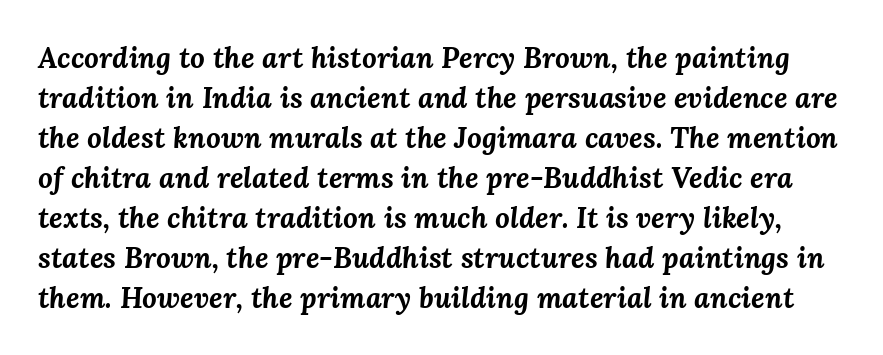
The rendering uses a bold face; every stroke is thick and dark. Is the type slanted? Yes — the strokes lean at a clear angle. Has an underline been added? It has not. Students, observe: this is what conventionally led text looks like. Think of a printed novel: that variable character pitch is what you see here.
